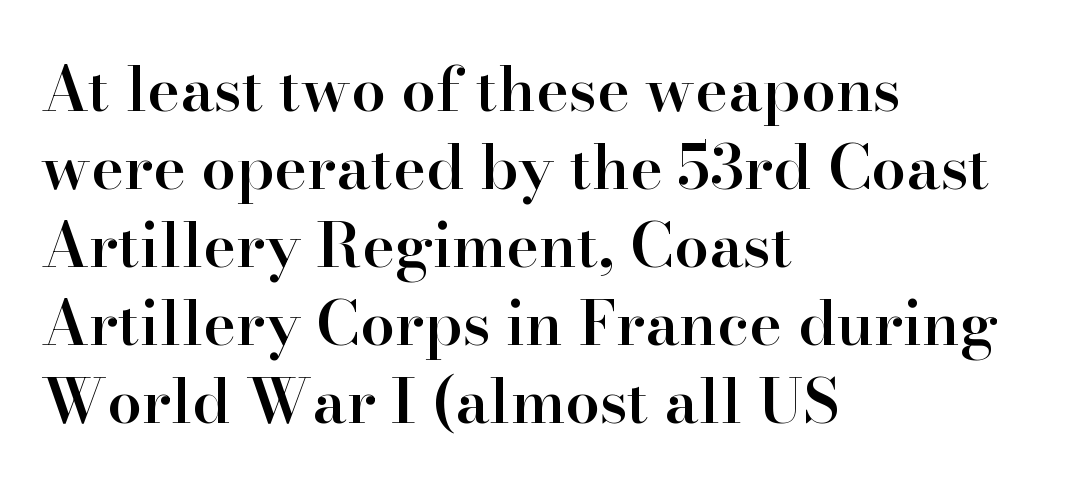
The image shows 62 px semibold serif type, upright; set left-aligned, normal line spacing (1.26x), normal letter spacing, not underlined; high stroke contrast and a small x-height.
